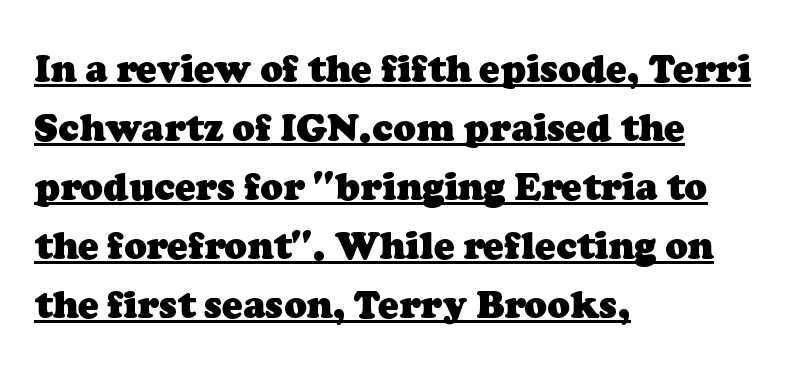
The image shows 38 px heavy serif type; set left-aligned, normal line spacing (1.55x), normal letter spacing, underlined; low stroke contrast and a medium x-height.
